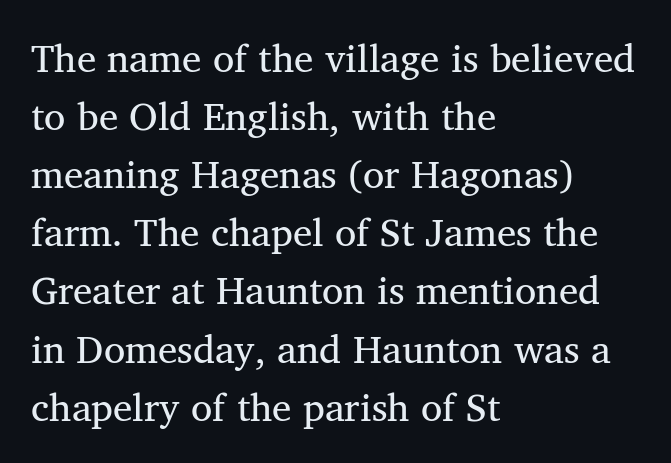
The image shows 39 px regular-weight serif type, upright; set left-aligned, normal line spacing (1.49x), normal letter spacing, not underlined; medium stroke contrast and a medium x-height.
